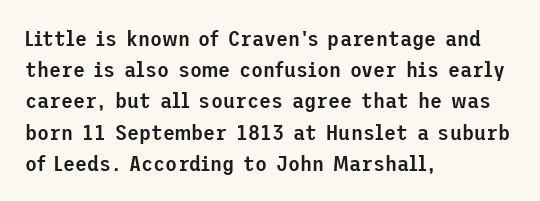
The image shows 22 px text type, upright; set left-aligned, normal line spacing (1.42x), normal letter spacing, not underlined.
